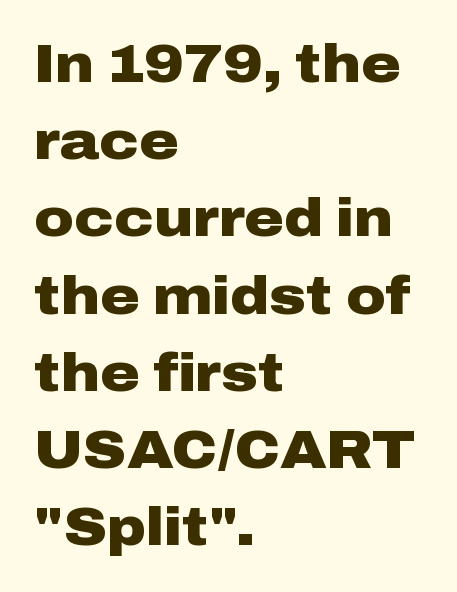
The image shows 54 px heavy, wide sans-serif type, upright; set left-aligned, normal line spacing (1.43x), normal letter spacing, not underlined; low stroke contrast and a medium x-height.
